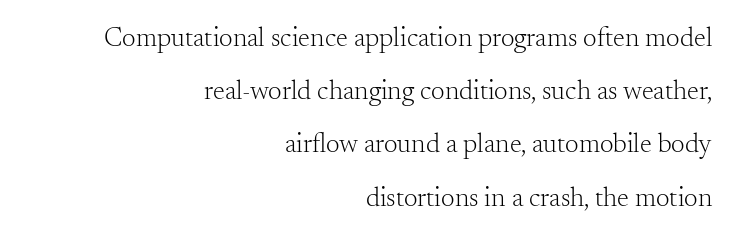
Q: Is the text bold? A: No.
Q: Is the text italic (slanted)? A: No, it is upright.
Q: Is the text underlined? A: No.
Q: How is the paragraph aligned? A: Right-aligned.
Q: Is the spacing between letters normal or unusually wide? A: Normal.
Q: Is the spacing between lines tight, normal or loose? A: Loose.
